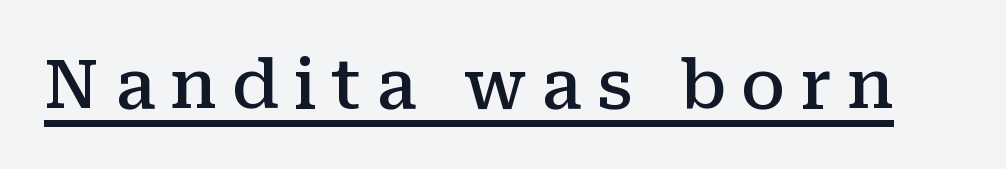
The image shows 68 px semibold serif type, upright; set unusually wide letter spacing (+0.22 em), underlined; medium stroke contrast and a medium x-height.
